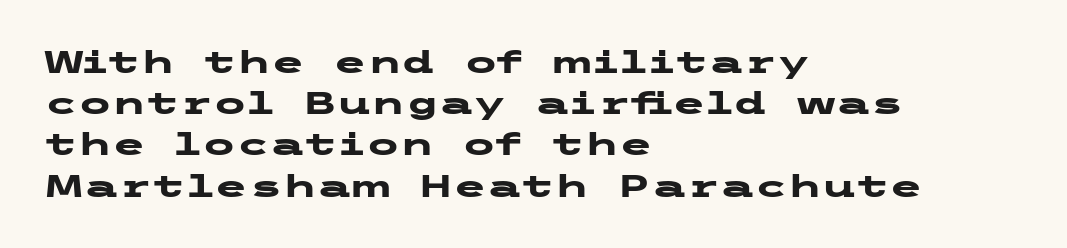
What kind of face is this? One without serifs — a sans. Lines of text with bare space underneath. Nope, not italic — everything's standing straight. The setting favours the left margin, as ordinary paragraphs usually do. The tracking reads as untouched default to a designer's eye.
